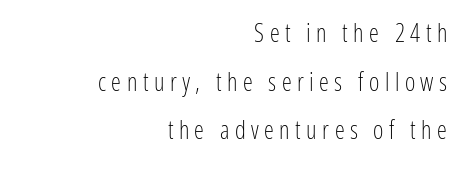
{"italic": "no", "bold": "no", "underline": "no", "align": "right", "line_spacing": "loose", "line_spacing_ratio": 1.95, "letter_spacing": "wide", "letter_spacing_em": 0.22, "glyph_px": 25}
